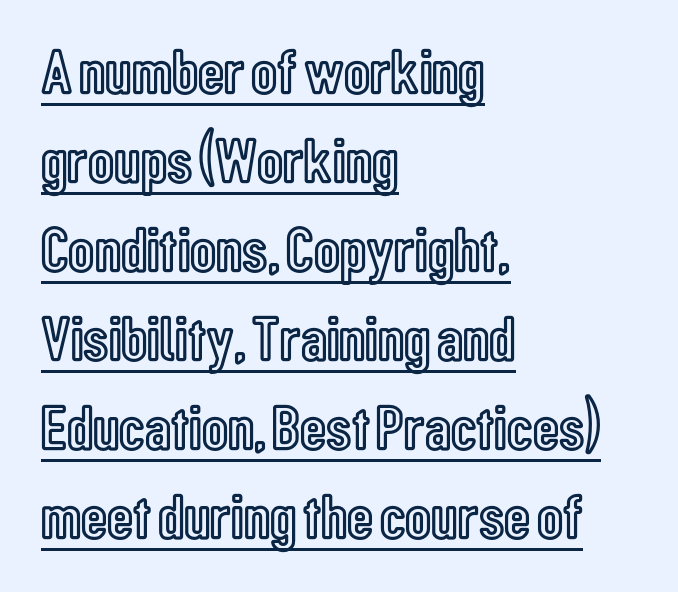
Q: Is the text italic (slanted)? A: No, it is upright.
Q: Is the text underlined? A: Yes.
Q: How is the paragraph aligned? A: Left-aligned.
Q: Is the spacing between letters normal or unusually wide? A: Normal.
Q: Is the spacing between lines tight, normal or loose? A: Normal.
Q: Width (condensed, normal, or wide)? A: Condensed.
Q: x-height? A: Medium.
Q: Monospaced? A: No.
